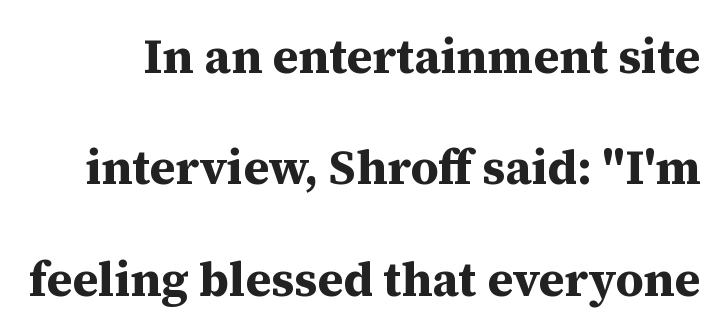
The rendering keeps characters at their native spacing. Nope, not italic — everything's standing straight. The letters advance in unequal steps, a hallmark of proportional type. Emphasis by weight is at full strength: bold. Just letters on the line, the space beneath them empty.
